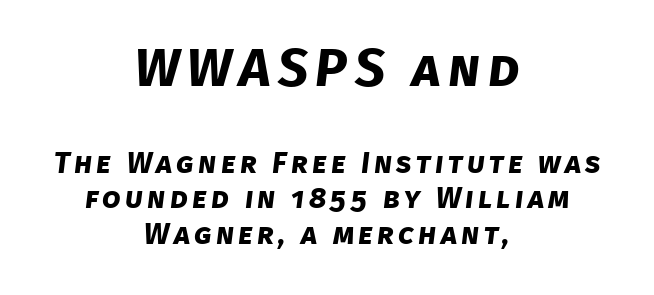
Q: Is the text bold? A: Yes.
Q: Is the typeface a serif or a sans-serif typeface? A: Sans-serif.
Q: Is the text underlined? A: No.
Q: How is the paragraph aligned? A: Centered.
Q: Which block of text is set in a larger size, the first (top) or the second (bottom)? A: The first (top) one.
Q: Width (condensed, normal, or wide)? A: Normal.
Q: Stroke contrast? A: Low.
Q: x-height? A: Large.
Q: Monospaced? A: No.
